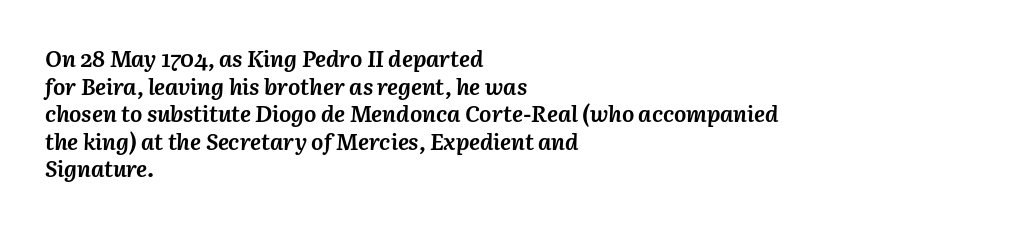
Q: Is the text bold? A: Yes.
Q: Is the text italic (slanted)? A: Yes, it leans right by about 3 degrees.
Q: Is the text underlined? A: No.
Q: How is the paragraph aligned? A: Left-aligned.
Q: Is the spacing between letters normal or unusually wide? A: Normal.
